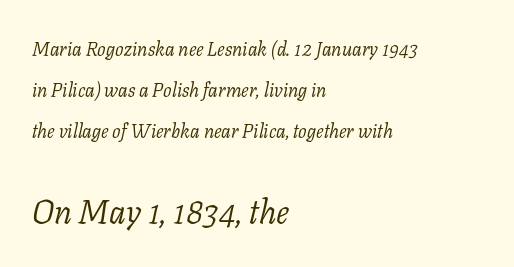
This layout puts the modest block above and the oversized block below. The font's italic variant was chosen for this text. Leading is clearly above the norm, producing a sparse column. Bare-footed words on every line. Counters stay open thanks to moderate or lighter strokes. The letters advance in unequal steps, a hallmark of proportional type.
